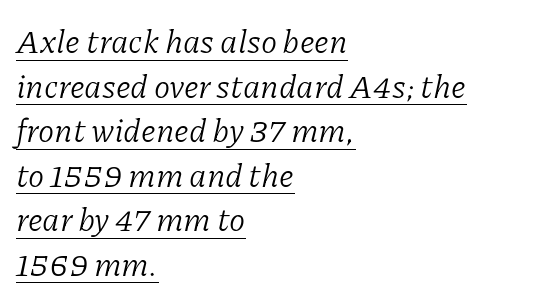
Rows of type keep a routine distance in the vertical direction. Is there an underline? Yes — a line sits under the letters. Caption: multi-line text, flush left, ragged right. The letters advance in unequal steps, a hallmark of proportional type. This rendering leaves character spacing at its baseline value.
